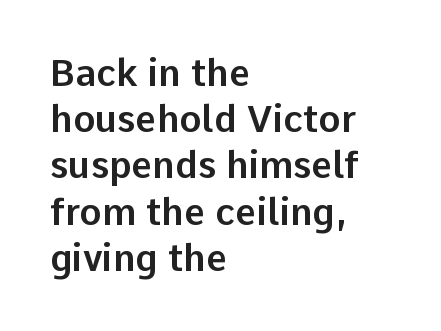
Q: Is the text italic (slanted)? A: No, it is upright.
Q: Is the typeface a serif or a sans-serif typeface? A: Sans-serif.
Q: Is the text underlined? A: No.
Q: How is the paragraph aligned? A: Left-aligned.
Q: Is the spacing between letters normal or unusually wide? A: Normal.
Q: Is the spacing between lines tight, normal or loose? A: Normal.
Q: Width (condensed, normal, or wide)? A: Normal.
Q: Stroke contrast? A: Low.
Q: x-height? A: Medium.
Q: Monospaced? A: No.
